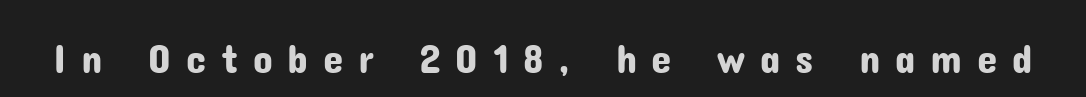
Italic? Not at all — the glyphs are vertical. This sample has the flowing, uneven cadence of proportional lettering. The line texture is sparse and dotted thanks to wide tracking. These lines are composed in type without serifs. Check the space under the baseline: it is left empty.
